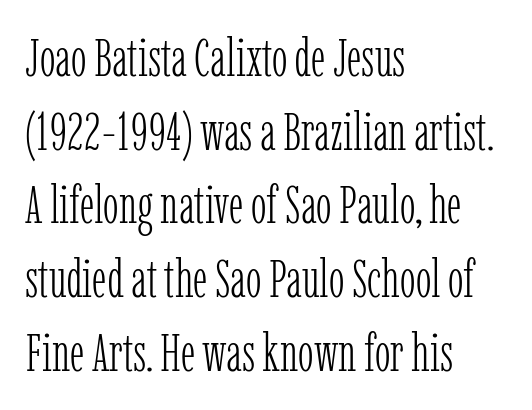
{"serif": "yes", "italic": "no", "bold": "no", "weight": "light", "width": "condensed", "stroke_contrast": "low", "x_height": "medium", "monospaced": "no", "underline": "no", "align": "left", "line_spacing": "normal", "line_spacing_ratio": 1.39, "letter_spacing": "normal", "letter_spacing_em": 0.0, "glyph_px": 53}
